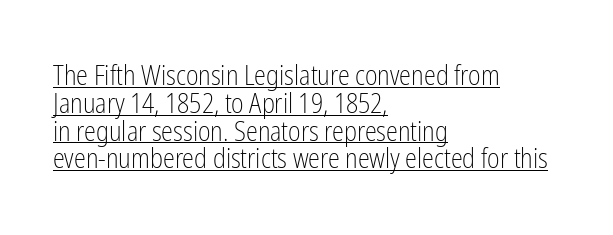
The image shows 27 px text type, upright; set left-aligned, tight line spacing (1.03x), normal letter spacing, underlined.
